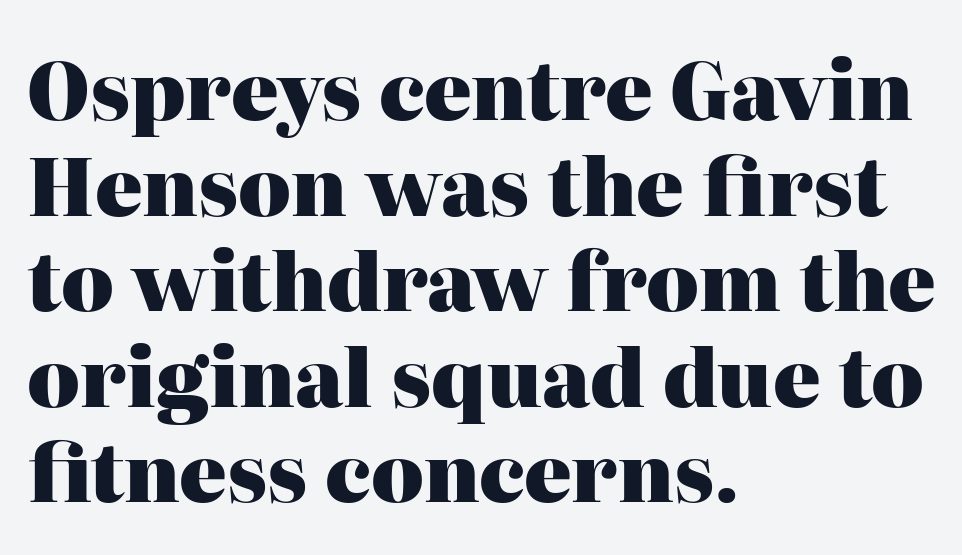
The characters display serif detailing at their extremities. A dark, heavy texture on the line: the type is bold. Caption: multi-line text, flush left, ragged right. When letters stand straight like this, we call the style roman or upright. The glyphs are unaccompanied by any horizontal stroke below them.
